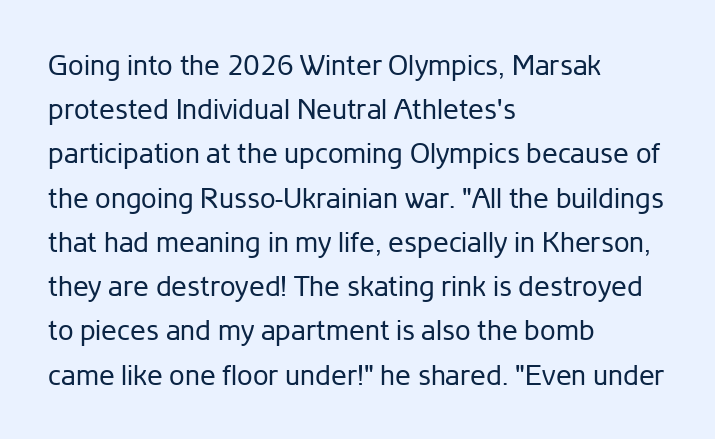
Q: Is the text bold? A: No.
Q: Is the text italic (slanted)? A: No, it is upright.
Q: Is the typeface a serif or a sans-serif typeface? A: Sans-serif.
Q: Is the text underlined? A: No.
Q: How is the paragraph aligned? A: Left-aligned.
Q: Is the spacing between letters normal or unusually wide? A: Normal.
Q: Is the spacing between lines tight, normal or loose? A: Normal.
Q: Width (condensed, normal, or wide)? A: Normal.
Q: Stroke contrast? A: Low.
Q: x-height? A: Medium.
Q: Monospaced? A: No.
